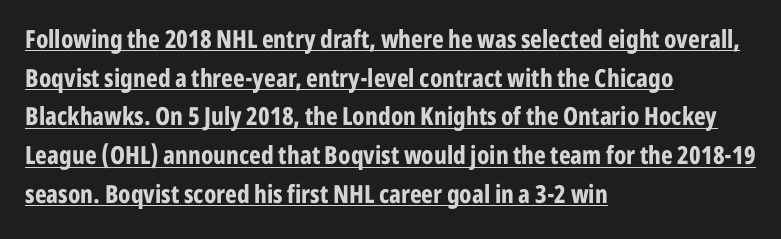
{"italic": "no", "bold": "yes", "underline": "yes", "align": "left", "line_spacing": "normal", "line_spacing_ratio": 1.55, "letter_spacing": "normal", "letter_spacing_em": 0.0, "glyph_px": 25}
